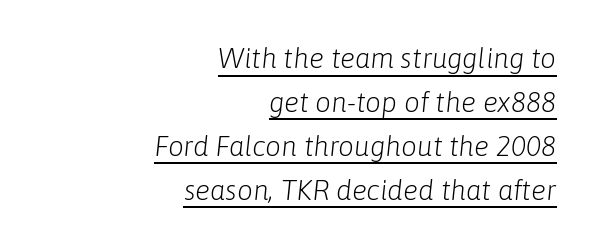
{"italic": "yes", "lean": "right", "slant_degrees": 6, "bold": "no", "weight": "light", "width": "normal", "stroke_contrast": "low", "x_height": "medium", "monospaced": "no", "underline": "yes", "align": "right", "line_spacing": "normal", "line_spacing_ratio": 1.57, "letter_spacing": "normal", "letter_spacing_em": 0.0, "glyph_px": 28}
